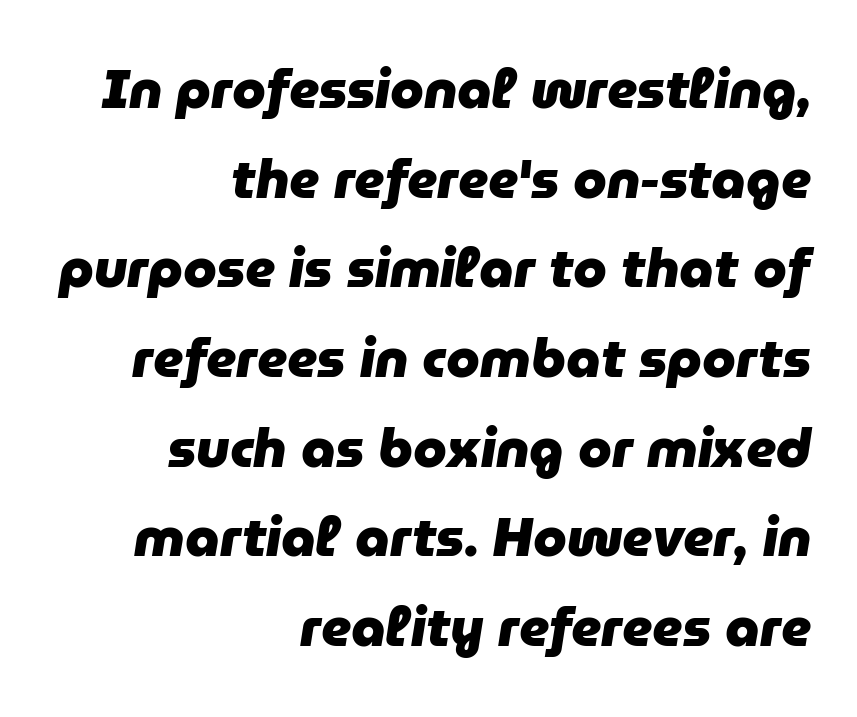
Q: Is the text bold? A: Yes.
Q: Is the text italic (slanted)? A: Yes, it leans right by about 9 degrees.
Q: Is the text underlined? A: No.
Q: How is the paragraph aligned? A: Right-aligned.
Q: Is the spacing between letters normal or unusually wide? A: Normal.
Q: Is the spacing between lines tight, normal or loose? A: Normal.
Q: Width (condensed, normal, or wide)? A: Normal.
Q: Stroke contrast? A: Low.
Q: x-height? A: Medium.
Q: Monospaced? A: No.
